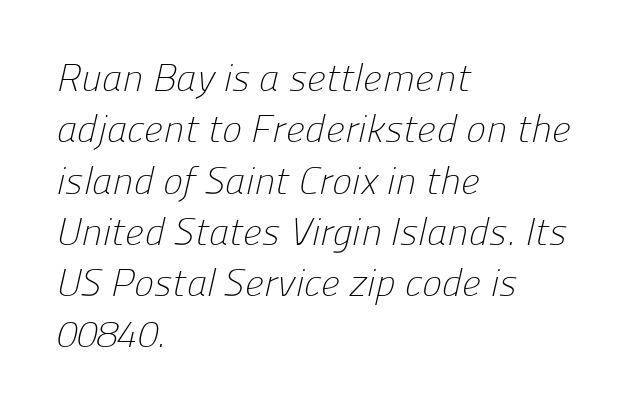
{"serif": "no", "bold": "no", "weight": "light", "width": "normal", "stroke_contrast": "low", "x_height": "medium", "monospaced": "no", "underline": "no", "align": "left", "line_spacing": "normal", "line_spacing_ratio": 1.35, "letter_spacing": "normal", "letter_spacing_em": 0.0, "glyph_px": 38}
